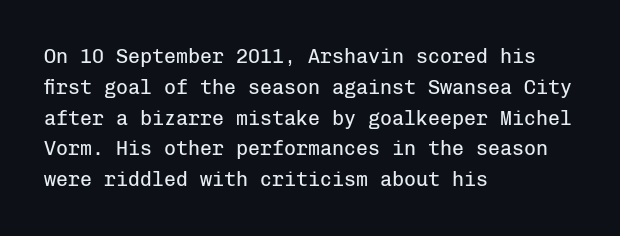
{"italic": "no", "bold": "no", "underline": "no", "align": "left", "line_spacing": "normal", "line_spacing_ratio": 1.54, "letter_spacing": "normal", "letter_spacing_em": 0.0, "glyph_px": 20}
